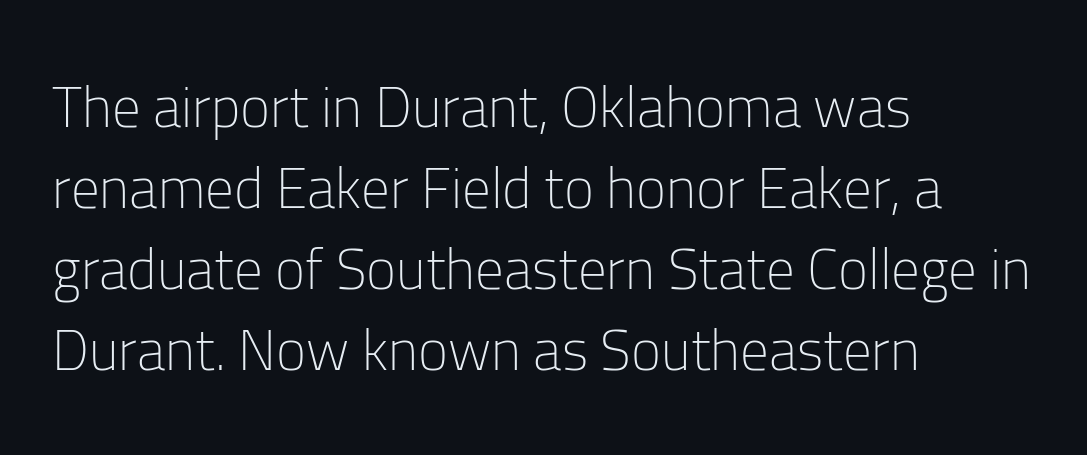
Q: Is the text bold? A: No.
Q: Is the text italic (slanted)? A: No, it is upright.
Q: Is the typeface a serif or a sans-serif typeface? A: Sans-serif.
Q: Is the text underlined? A: No.
Q: How is the paragraph aligned? A: Left-aligned.
Q: Is the spacing between letters normal or unusually wide? A: Normal.
Q: Is the spacing between lines tight, normal or loose? A: Normal.
Q: Width (condensed, normal, or wide)? A: Normal.
Q: Stroke contrast? A: Low.
Q: x-height? A: Medium.
Q: Monospaced? A: No.
